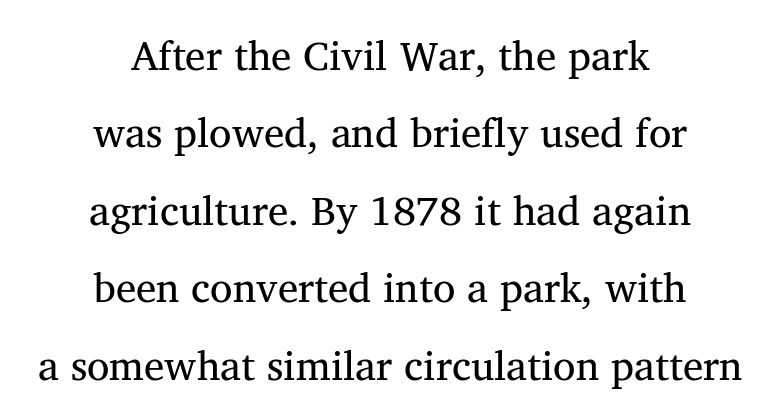
The area under the type is left untouched. Italic? Not at all — the glyphs are vertical. The typeface chosen for these lines features serifs. Inter-character spacing is left at the font's built-in metrics. These glyphs show unthickened strokes, regular width or finer.
